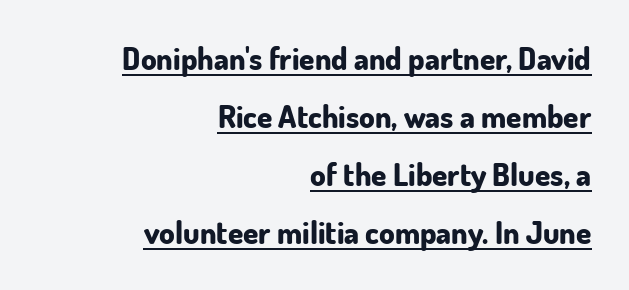
{"serif": "no", "italic": "no", "bold": "yes", "weight": "bold", "width": "normal", "stroke_contrast": "low", "x_height": "small", "monospaced": "no", "underline": "yes", "align": "right", "line_spacing_ratio": 1.87, "letter_spacing": "normal", "letter_spacing_em": 0.0, "glyph_px": 31}
